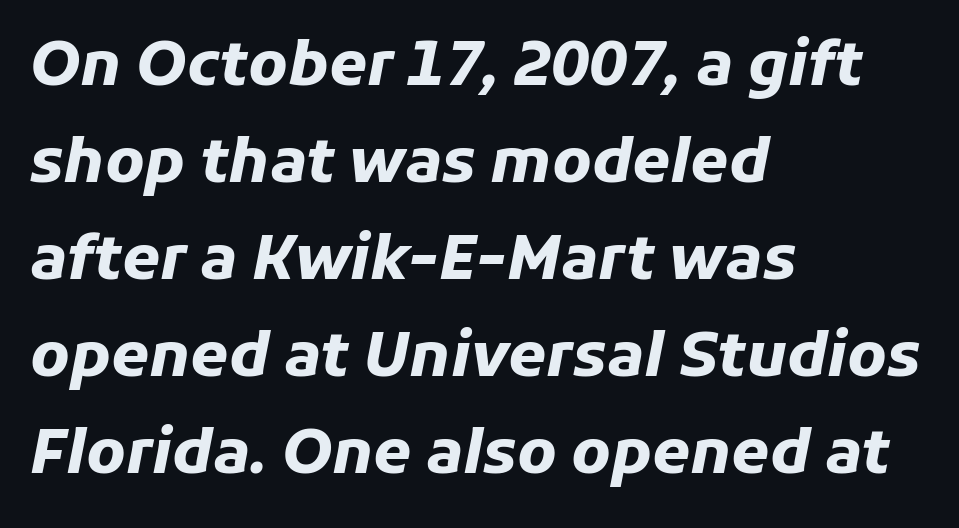
Q: Is the text bold? A: Yes.
Q: Is the text italic (slanted)? A: Yes, it leans right by about 11 degrees.
Q: Is the text underlined? A: No.
Q: How is the paragraph aligned? A: Left-aligned.
Q: Is the spacing between letters normal or unusually wide? A: Normal.
Q: Is the spacing between lines tight, normal or loose? A: Normal.
Q: Width (condensed, normal, or wide)? A: Normal.
Q: Stroke contrast? A: Low.
Q: x-height? A: Medium.
Q: Monospaced? A: No.
